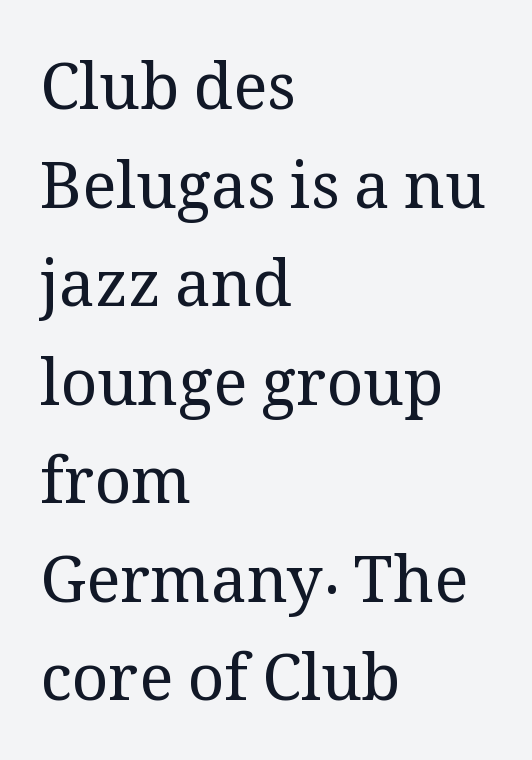
{"serif": "yes", "italic": "no", "bold": "no", "weight": "regular", "width": "normal", "stroke_contrast": "medium", "x_height": "medium", "monospaced": "no", "underline": "no", "align": "left", "line_spacing": "normal", "line_spacing_ratio": 1.54, "letter_spacing": "normal", "letter_spacing_em": 0.0, "glyph_px": 64}
